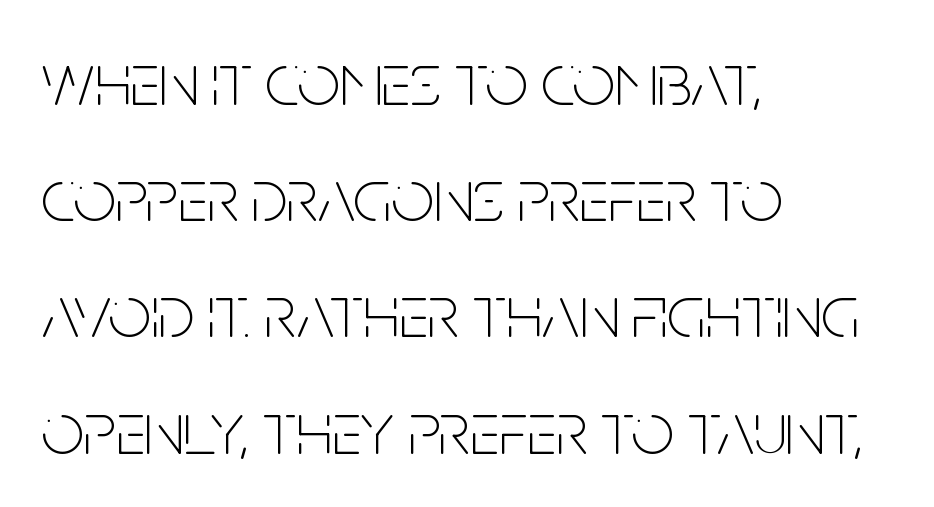
The image shows 75 px thin, condensed sans-serif type, upright; set left-aligned, normal line spacing (1.55x), normal letter spacing, not underlined; low stroke contrast and a large x-height.
